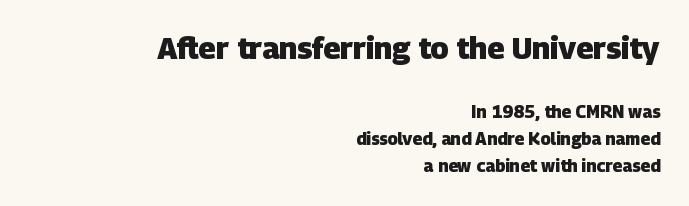
Q: Is the text bold? A: Yes.
Q: Is the typeface a serif or a sans-serif typeface? A: Sans-serif.
Q: Is the text underlined? A: No.
Q: How is the paragraph aligned? A: Right-aligned.
Q: Is the spacing between letters normal or unusually wide? A: Normal.
Q: Is the spacing between lines tight, normal or loose? A: Normal.
Q: Which block of text is set in a larger size, the first (top) or the second (bottom)? A: The first (top) one.
Q: Width (condensed, normal, or wide)? A: Normal.
Q: Stroke contrast? A: Low.
Q: x-height? A: Large.
Q: Monospaced? A: No.
